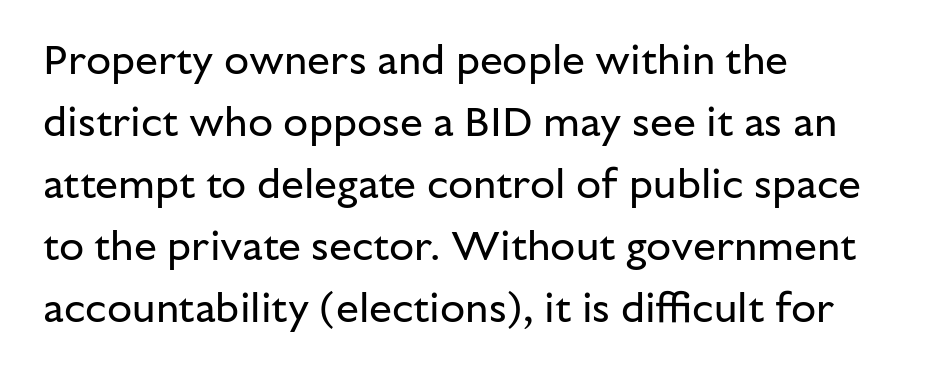
Characters follow at the spacing the type designer built in. What's the leading like? Ordinary, nothing unusual. Descenders hang freely into open space. Each letter's strokes conclude bluntly, with no projecting serifs. The compositor pushed each line to the left boundary. Character widths vary here, with narrow letters taking less room than wide ones.
